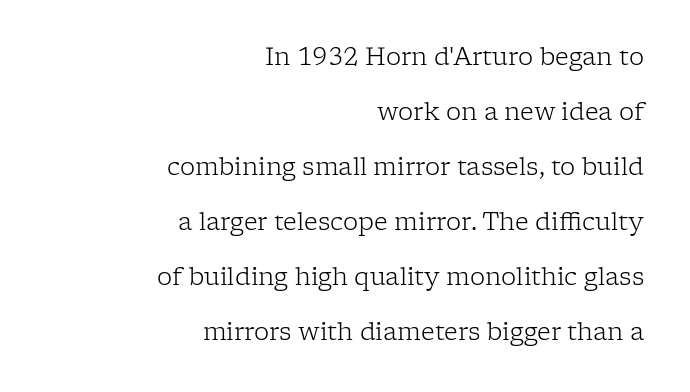
This rendering features lettering with no underline. Stroke mass is kept to a normal reading level or below. The letters stand upright; this is a roman face. These lines stack with their right ends in a neat column. The leading is generous, giving the passage an open texture. How are the letters spaced? Ordinarily, with no added tracking.
